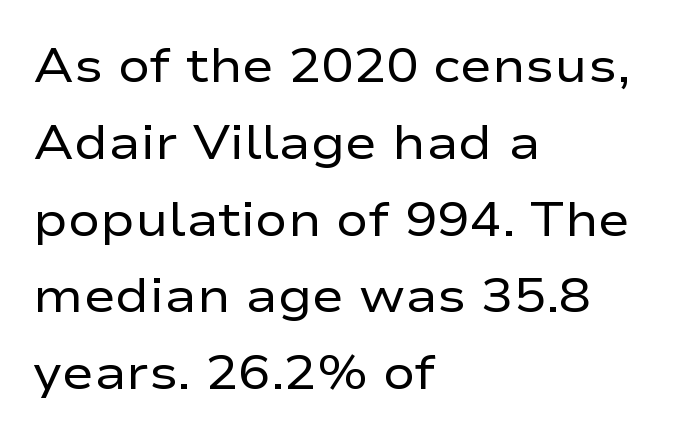
Weight class: somewhere from thin through regular. Note the varied advance widths — an 'i' is clearly narrower than an 'm'. Baseline-to-baseline distance is the conventional proportion of letter height. Ascenders rise straight up at ninety degrees.
